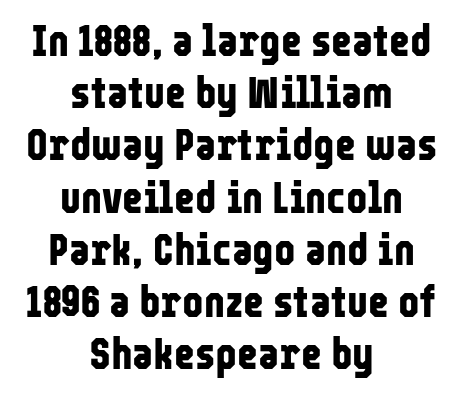
Alignment: centered. Students, note that the glyphs here touch the page at normal intervals. The letters advance in unequal steps, a hallmark of proportional type. This is heavy type, rendered in bold. Italic? Not at all — the glyphs are vertical.
